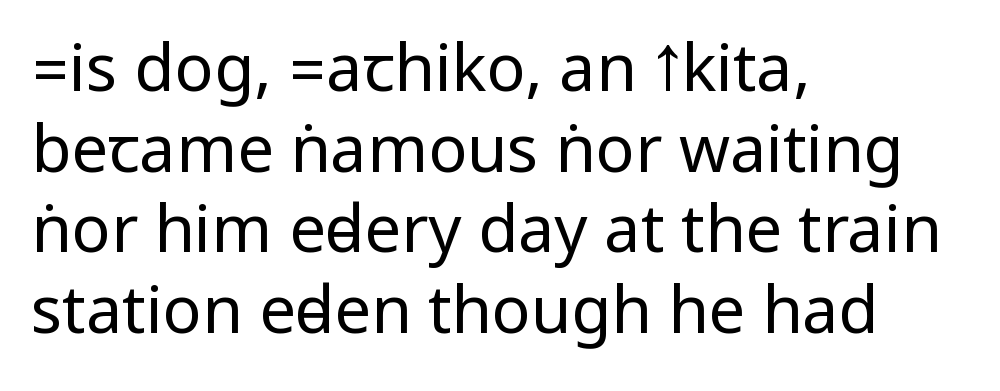
{"serif": "no", "italic": "no", "bold": "no", "weight": "regular", "width": "condensed", "stroke_contrast": "low", "underline": "no", "align": "left", "line_spacing_ratio": 1.24, "letter_spacing": "normal", "letter_spacing_em": 0.0, "glyph_px": 65}
